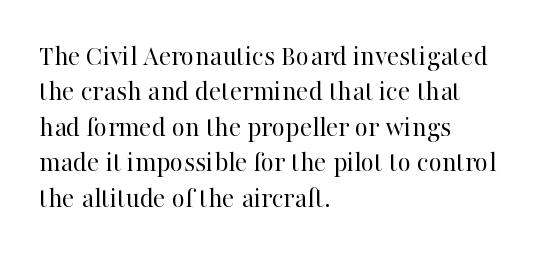
Look at the bottom of the vertical strokes: they flare into serifs here. Does the copy run flush right? No — it runs flush left. Is there any slant? The stems are plumb. Stems here are at most as thick as an everyday book face.
